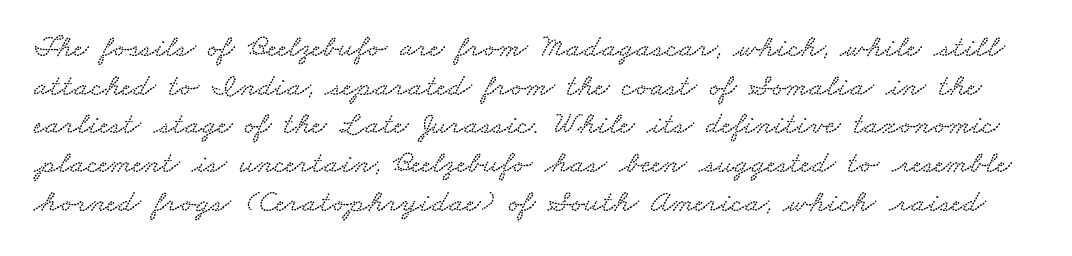
The image shows 32 px wide type; set line spacing 1.21x, normal letter spacing, not underlined; low stroke contrast and a small x-height.
